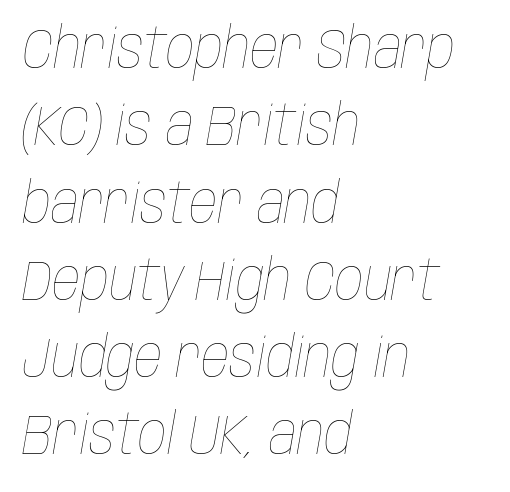
Any mark beneath the type? The region is blank. Think of a printed novel: that variable character pitch is what you see here. The letterforms sit at book weight or below. Rows of type keep a routine distance in the vertical direction. One-word summary of the alignment: left. The letterforms sit shoulder to shoulder at normal distance.
